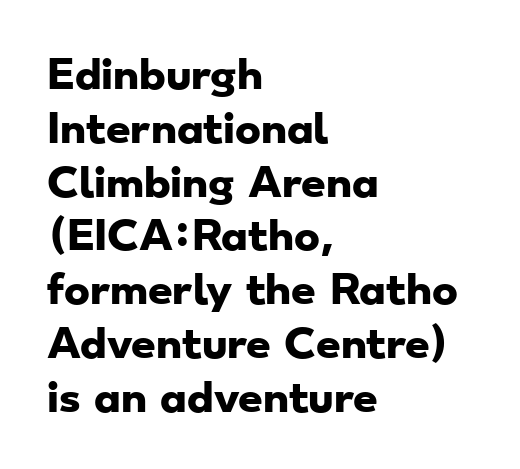
Layout note: lines flush left. The baseline area is clear. Spacing verdict: proportional, widths tailored to each character. Is this a sans? Yes — the strokes have no serifs. Short note: letters normally spaced. This sample keeps an unexceptional amount of space between lines.
